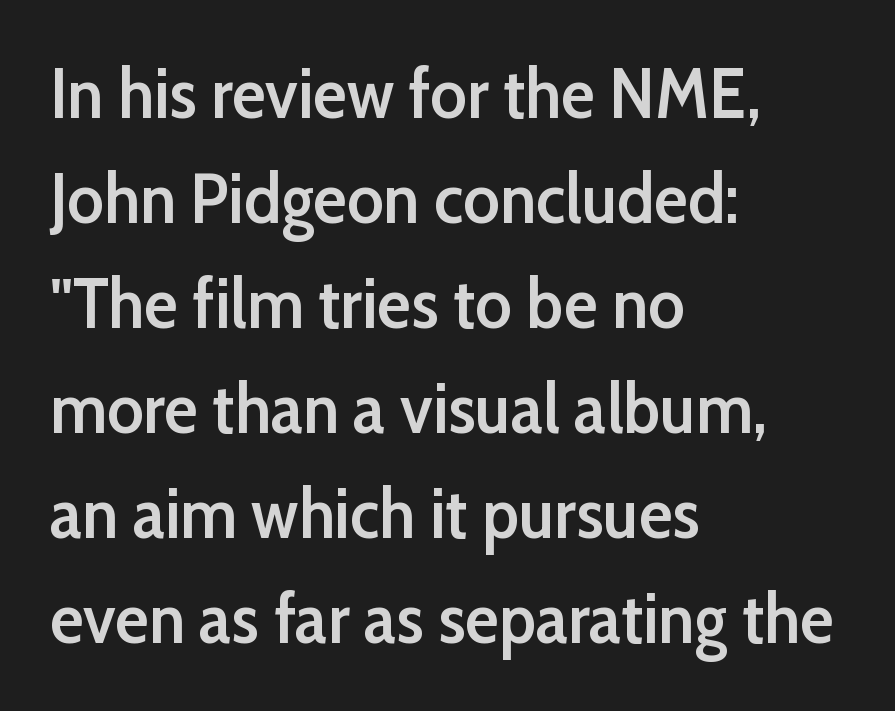
The rendering anchors every line to the left-hand side. Vertical strokes here are truly vertical. Nobody touched the tracking dial on this one. Does the type have serifs? No, each stem ends abruptly.
